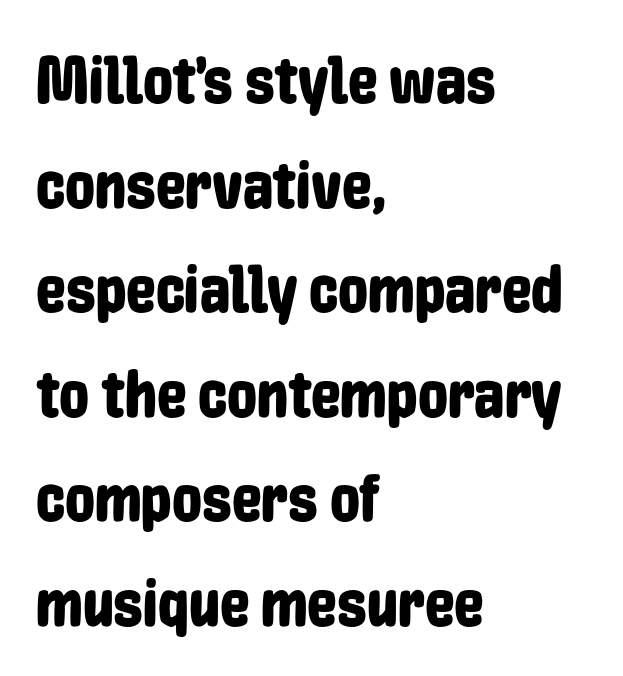
Q: Is the text italic (slanted)? A: No, it is upright.
Q: Is the typeface a serif or a sans-serif typeface? A: Sans-serif.
Q: Is the text underlined? A: No.
Q: How is the paragraph aligned? A: Left-aligned.
Q: Is the spacing between letters normal or unusually wide? A: Normal.
Q: Is the spacing between lines tight, normal or loose? A: Normal.
Q: Width (condensed, normal, or wide)? A: Condensed.
Q: Stroke contrast? A: Low.
Q: x-height? A: Medium.
Q: Monospaced? A: No.
